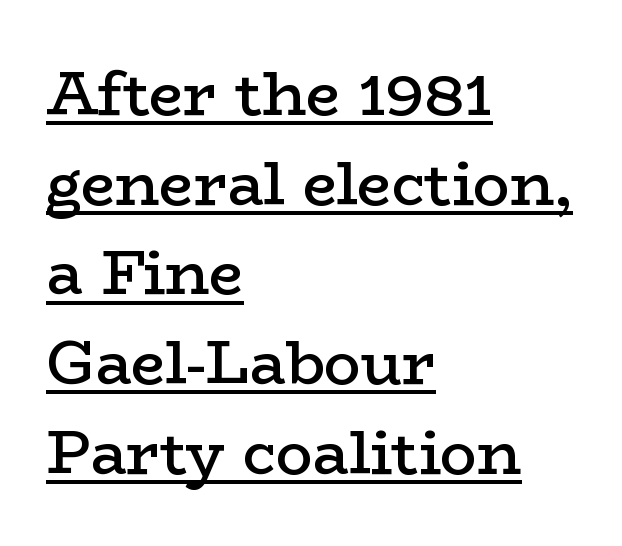
The image shows 61 px semibold, wide serif type, upright; set left-aligned, normal line spacing (1.47x), normal letter spacing, underlined; low stroke contrast and a medium x-height.
